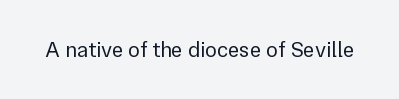
The space directly below the letters is spotless. Quick note: not italic, upright. The line texture is even and compact thanks to regular tracking. These glyphs show unthickened strokes, regular width or finer.
